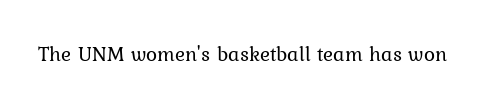
Q: Is the text bold? A: No.
Q: Is the text italic (slanted)? A: No, it is upright.
Q: Is the text underlined? A: No.
Q: Is the spacing between letters normal or unusually wide? A: Normal.
